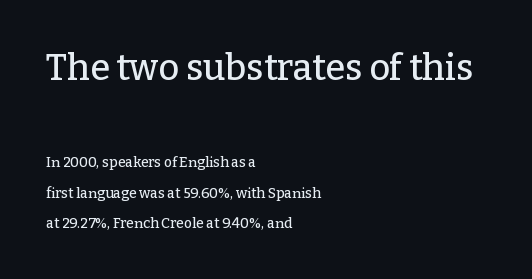
The designer dialed line spacing up above the default. If you drew a ruler down the left edge, every line would touch it. The letters carry serifs — small finishing strokes at the ends of their stems. Unmarked baselines from the first word to the last. The font's upright variant was chosen for this text.
